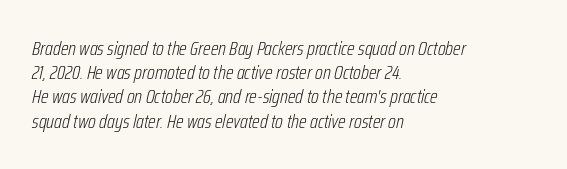
Q: Is the text bold? A: No.
Q: Is the text italic (slanted)? A: Yes, it leans right by about 12 degrees.
Q: Is the text underlined? A: No.
Q: How is the paragraph aligned? A: Left-aligned.
Q: Is the spacing between letters normal or unusually wide? A: Normal.
